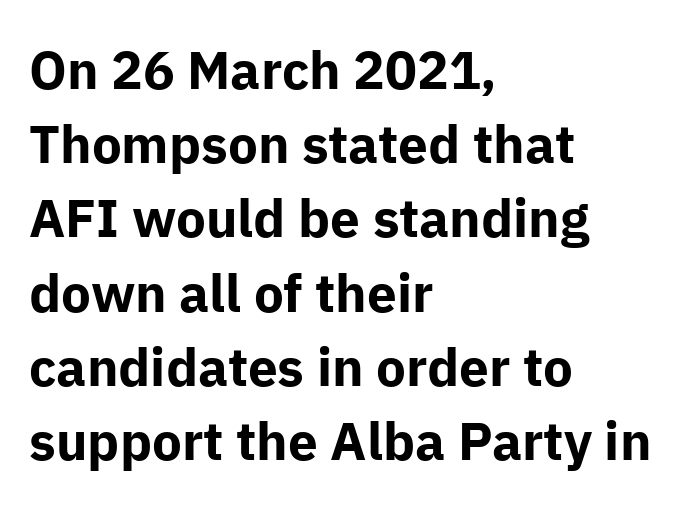
Q: Is the text bold? A: Yes.
Q: Is the text italic (slanted)? A: No, it is upright.
Q: Is the typeface a serif or a sans-serif typeface? A: Sans-serif.
Q: Is the text underlined? A: No.
Q: How is the paragraph aligned? A: Left-aligned.
Q: Is the spacing between letters normal or unusually wide? A: Normal.
Q: Is the spacing between lines tight, normal or loose? A: Normal.
Q: Width (condensed, normal, or wide)? A: Normal.
Q: Stroke contrast? A: Low.
Q: x-height? A: Medium.
Q: Monospaced? A: No.
